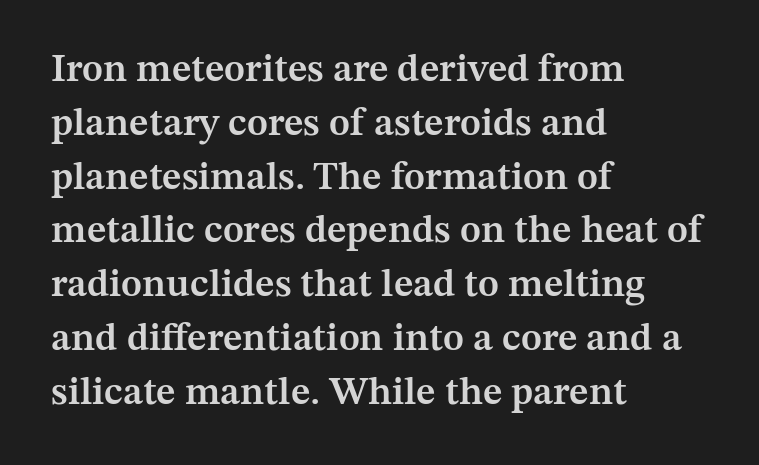
{"serif": "yes", "italic": "no", "bold": "semi", "weight": "semibold", "width": "normal", "stroke_contrast": "medium", "x_height": "medium", "monospaced": "no", "underline": "no", "align": "left", "line_spacing": "normal", "line_spacing_ratio": 1.38, "letter_spacing": "normal", "letter_spacing_em": 0.0, "glyph_px": 39}
